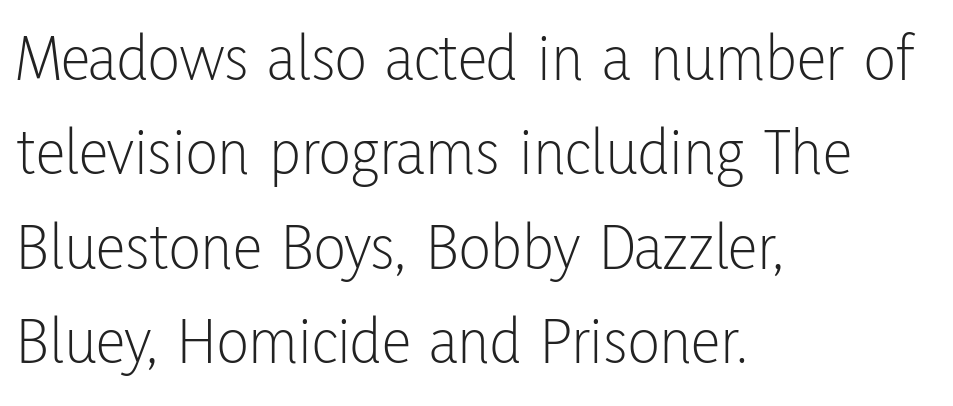
{"serif": "no", "italic": "no", "bold": "no", "weight": "light", "width": "condensed", "stroke_contrast": "low", "x_height": "medium", "monospaced": "no", "underline": "no", "align": "left", "line_spacing": "normal", "line_spacing_ratio": 1.41, "letter_spacing": "normal", "letter_spacing_em": 0.0, "glyph_px": 67}
